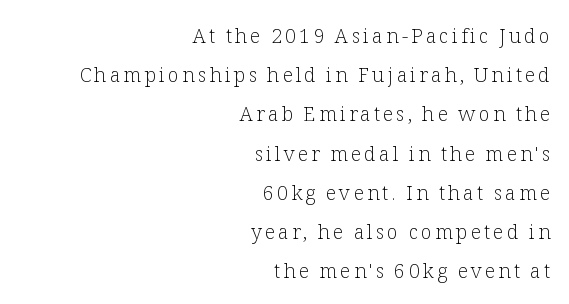
Q: Is the text bold? A: No.
Q: Is the text italic (slanted)? A: No, it is upright.
Q: Is the text underlined? A: No.
Q: How is the paragraph aligned? A: Right-aligned.
Q: Is the spacing between lines tight, normal or loose? A: Loose.
